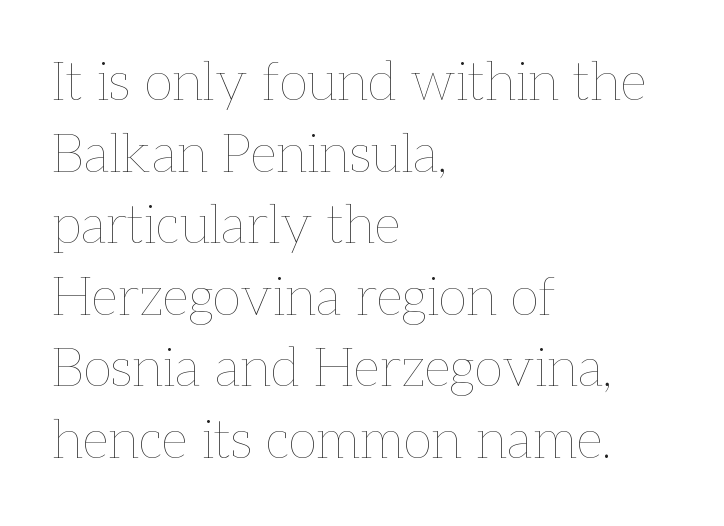
The vertical gap from one line to the next is medium. It's the straight-up-and-down kind of type. The string is rendered with underlining switched off. Glyph-to-glyph distance matches everyday printed text.
